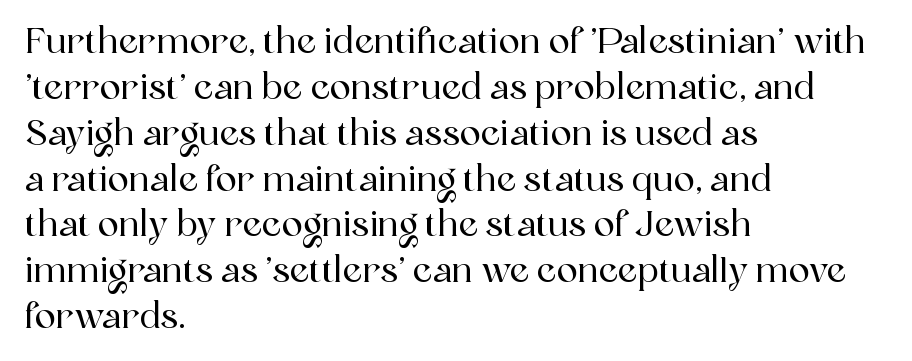
This block has exactly the height ordinary leading produces. Compared with a centered layout, this one pins lines to the left instead. These lines were composed using upright roman letters. Words appear dense and cohesive because spacing is normal. You could not count columns in this text — the font is proportionally spaced. Type style note: has serifs.
